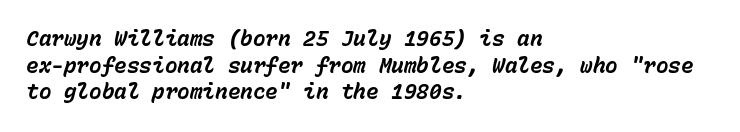
{"italic": "yes", "lean": "right", "slant_degrees": 15, "bold": "yes", "underline": "no", "align": "left", "line_spacing": "normal", "line_spacing_ratio": 1.27, "letter_spacing": "normal", "letter_spacing_em": 0.0, "glyph_px": 21}
